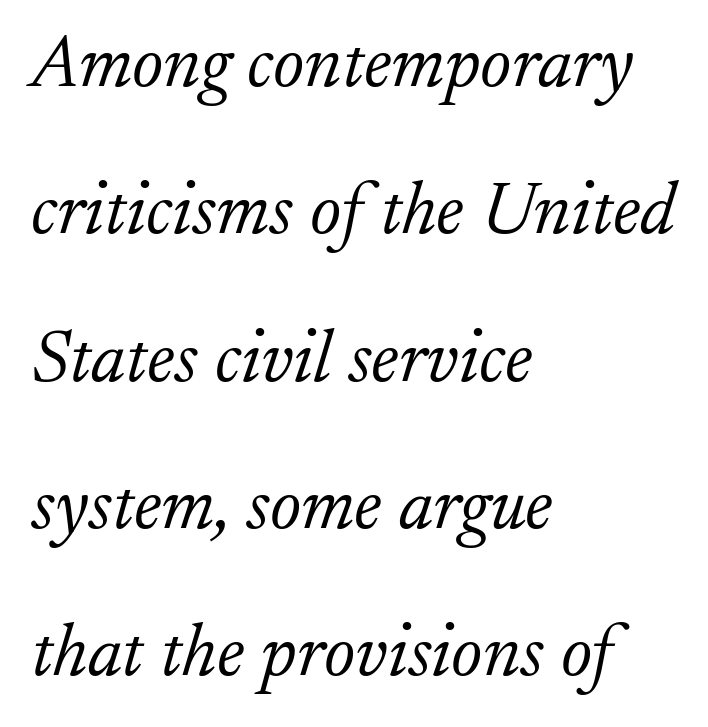
The image shows 74 px light serif type, italic (leaning right); set left-aligned, loose line spacing (1.99x), normal letter spacing, not underlined; low stroke contrast and a small x-height.
